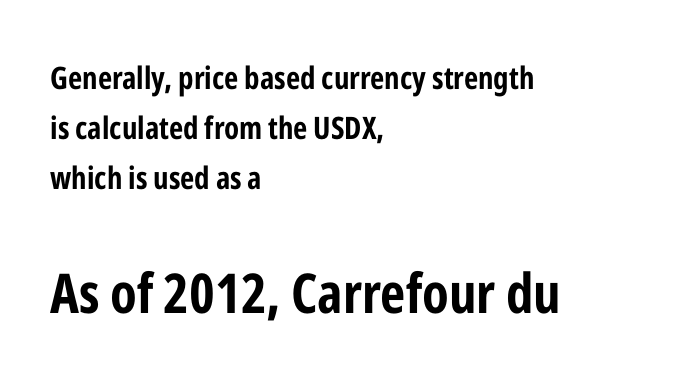
{"serif": "no", "italic": "no", "bold": "yes", "weight": "bold", "width": "condensed", "stroke_contrast": "low", "x_height": "medium", "monospaced": "no", "underline": "no", "align": "left", "line_spacing": "normal", "line_spacing_ratio": 1.61, "letter_spacing": "normal", "letter_spacing_em": 0.0, "larger_block": "second", "size_ratio": 1.77, "glyph_px": 55}
